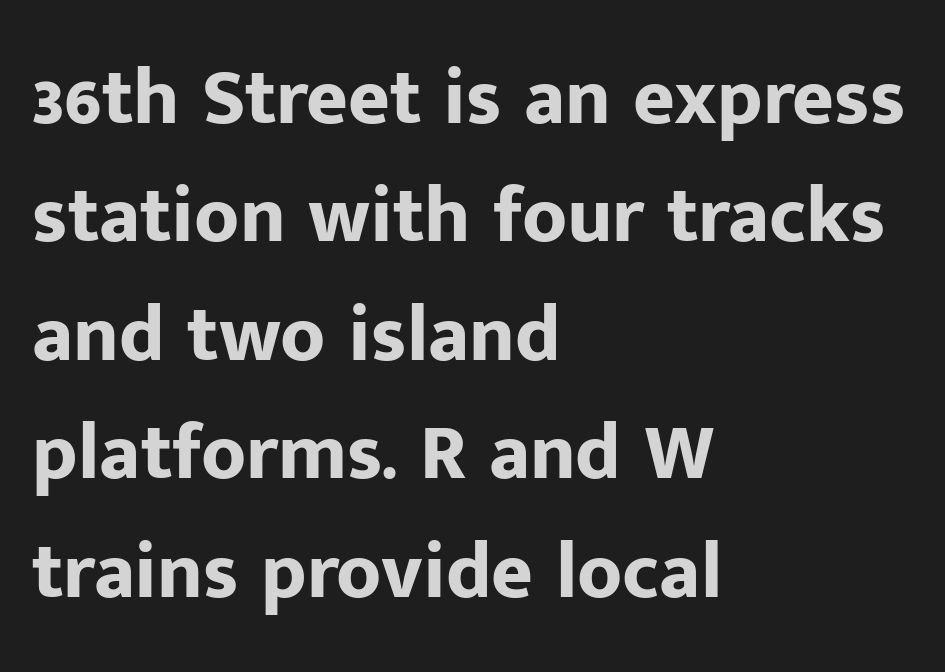
Q: Is the text bold? A: Yes.
Q: Is the text italic (slanted)? A: No, it is upright.
Q: Is the typeface a serif or a sans-serif typeface? A: Sans-serif.
Q: Is the text underlined? A: No.
Q: How is the paragraph aligned? A: Left-aligned.
Q: Is the spacing between letters normal or unusually wide? A: Normal.
Q: Is the spacing between lines tight, normal or loose? A: Normal.
Q: Width (condensed, normal, or wide)? A: Normal.
Q: Stroke contrast? A: Low.
Q: x-height? A: Medium.
Q: Monospaced? A: No.
